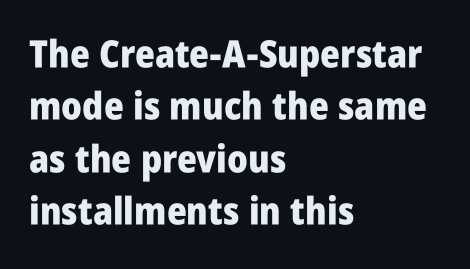
Q: Is the text bold? A: Yes.
Q: Is the text italic (slanted)? A: No, it is upright.
Q: Is the typeface a serif or a sans-serif typeface? A: Sans-serif.
Q: Is the text underlined? A: No.
Q: How is the paragraph aligned? A: Left-aligned.
Q: Is the spacing between letters normal or unusually wide? A: Normal.
Q: Is the spacing between lines tight, normal or loose? A: Normal.
Q: Width (condensed, normal, or wide)? A: Condensed.
Q: Stroke contrast? A: Low.
Q: x-height? A: Large.
Q: Monospaced? A: No.
